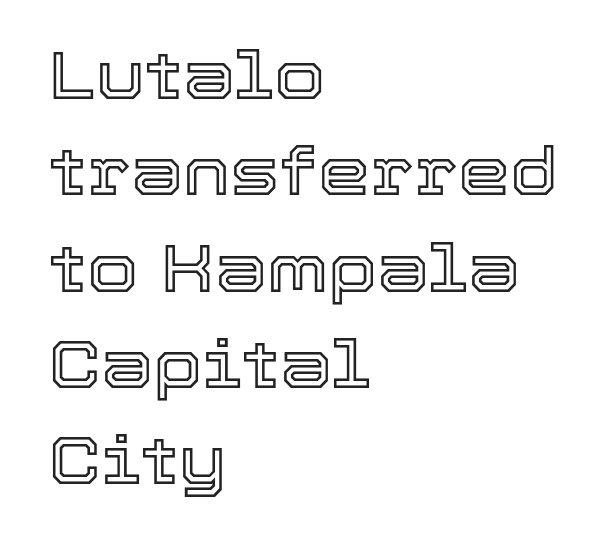
This sample has the flowing, uneven cadence of proportional lettering. The rendering uses a moderate line-height, typical for paragraphs. Inter-character spacing is left at the font's built-in metrics. A roman cut, with each character standing at attention. The text block is weighted toward the left margin, trailing off unevenly rightward.
